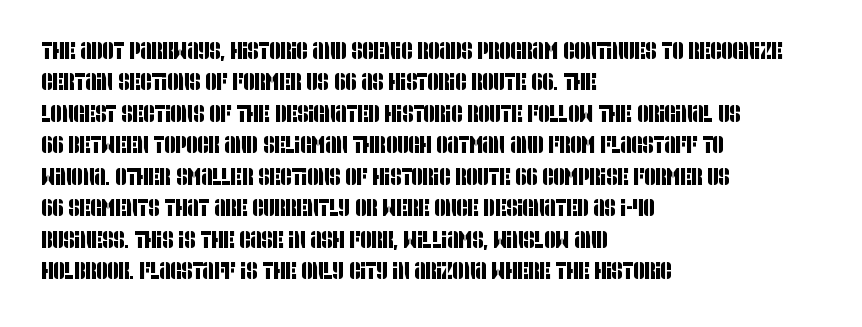
Observe the ordinary spacing: letters are neighbours, not strangers. The string is rendered with underlining switched off. Normally led — the rows are evenly, conventionally spaced. The rendering anchors every line to the left-hand side.
